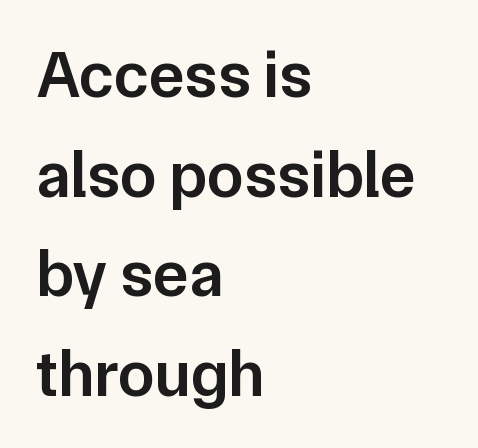
{"serif": "no", "italic": "no", "bold": "semi", "weight": "semibold", "width": "normal", "stroke_contrast": "low", "x_height": "medium", "monospaced": "no", "underline": "no", "align": "left", "line_spacing": "normal", "line_spacing_ratio": 1.51, "letter_spacing": "normal", "letter_spacing_em": 0.0, "glyph_px": 66}
